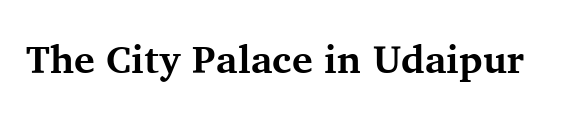
{"serif": "yes", "italic": "no", "bold": "yes", "weight": "bold", "width": "normal", "stroke_contrast": "medium", "x_height": "medium", "monospaced": "no", "underline": "no", "letter_spacing": "normal", "letter_spacing_em": 0.0, "glyph_px": 39}
